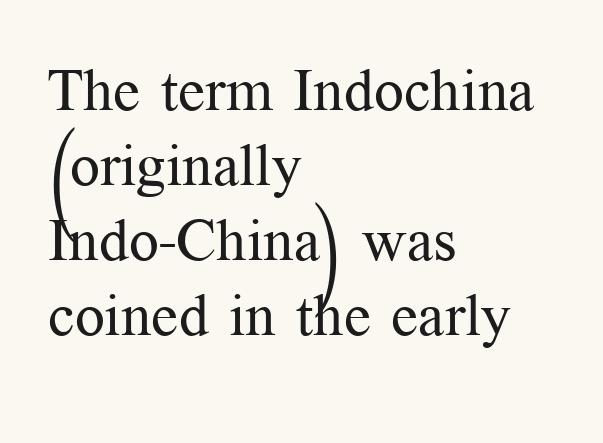
{"serif": "yes", "italic": "no", "bold": "no", "weight": "regular", "width": "normal", "stroke_contrast": "medium", "x_height": "medium", "monospaced": "no", "underline": "no", "align": "left", "line_spacing": "normal", "line_spacing_ratio": 1.27, "letter_spacing": "normal", "letter_spacing_em": 0.0, "glyph_px": 59}
